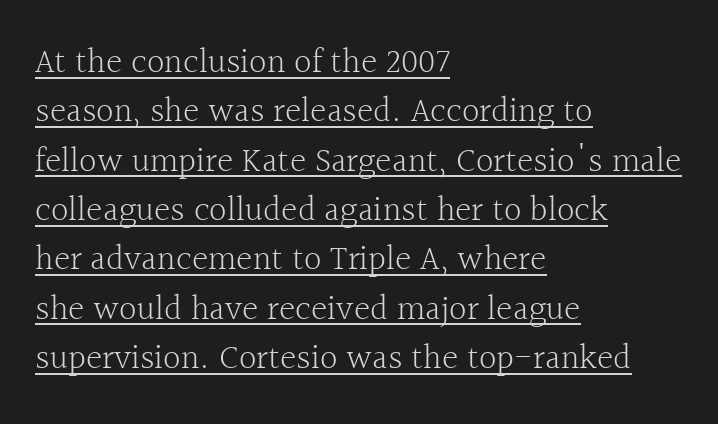
{"serif": "yes", "italic": "no", "bold": "no", "weight": "light", "width": "normal", "x_height": "medium", "monospaced": "no", "underline": "yes", "align": "left", "line_spacing": "normal", "line_spacing_ratio": 1.41, "letter_spacing": "normal", "letter_spacing_em": 0.0, "glyph_px": 35}
